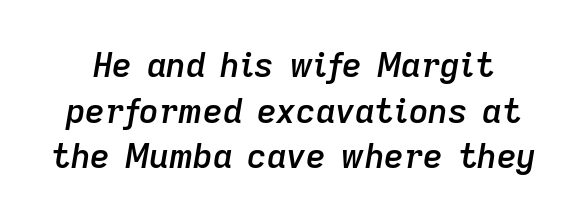
Looking at the ascenders, they clearly lean. The line texture is even and compact thanks to regular tracking. Honestly, there is no underline to notice here at all. Here the designer chose a conventional face with non-uniform glyph widths. Leading matches the norm, producing a regular column.
